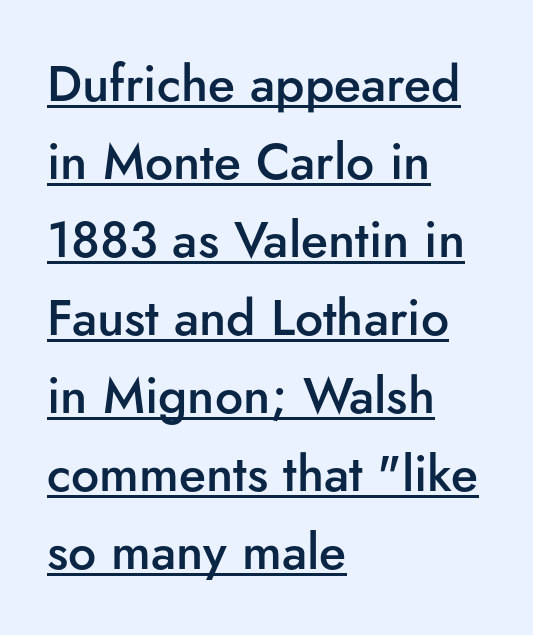
This rendering features underlined lettering. Serifs: no, the terminals of the letterforms are clean. Look at the tracking — it's just the regular setting, nothing added. These lines are rendered in a variable-pitch font. Set as a demibold, roughly 600 on the weight scale. Is there much room between lines? A standard amount, neither cramped nor airy.
